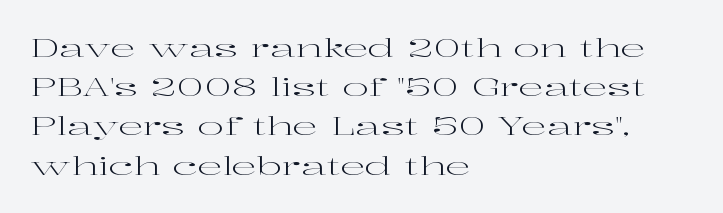
Is this a heavy cut? Hardly; it is regular or lighter. In CSS terms this would be text-align: left. Words appear dense and cohesive because spacing is normal. The gap between lines stays unmarked. Reading down the column, the eye jumps a familiar distance to each next line. This is roman type, the default non-slanted kind.
